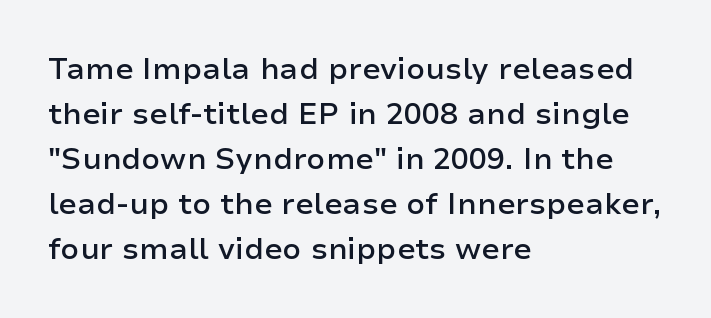
Q: Is the text bold? A: Semi-bold.
Q: Is the text italic (slanted)? A: No, it is upright.
Q: Is the typeface a serif or a sans-serif typeface? A: Sans-serif.
Q: Is the text underlined? A: No.
Q: How is the paragraph aligned? A: Left-aligned.
Q: Is the spacing between letters normal or unusually wide? A: Normal.
Q: Is the spacing between lines tight, normal or loose? A: Normal.
Q: Width (condensed, normal, or wide)? A: Normal.
Q: Stroke contrast? A: Low.
Q: x-height? A: Medium.
Q: Monospaced? A: No.
